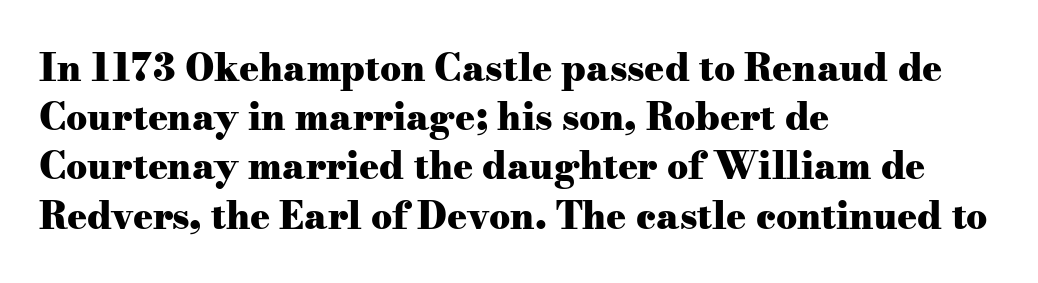
Q: Is the text bold? A: Yes.
Q: Is the text italic (slanted)? A: No, it is upright.
Q: Is the typeface a serif or a sans-serif typeface? A: Serif.
Q: Is the text underlined? A: No.
Q: How is the paragraph aligned? A: Left-aligned.
Q: Is the spacing between letters normal or unusually wide? A: Normal.
Q: Is the spacing between lines tight, normal or loose? A: Normal.
Q: Width (condensed, normal, or wide)? A: Wide.
Q: Stroke contrast? A: Medium.
Q: x-height? A: Small.
Q: Monospaced? A: No.
